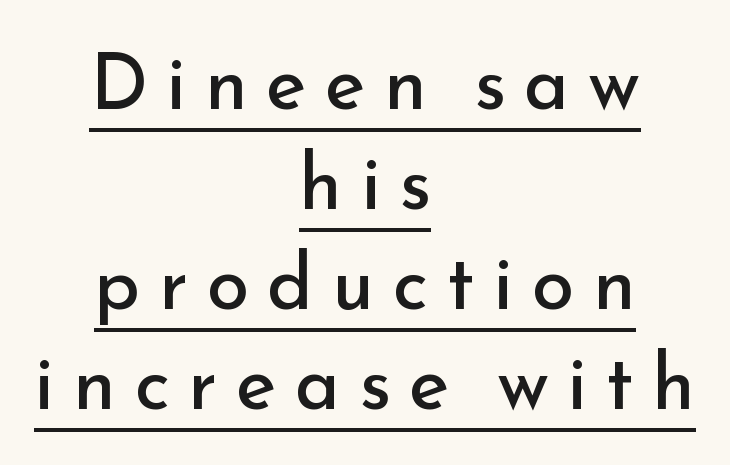
{"serif": "no", "italic": "no", "bold": "no", "weight": "regular", "width": "normal", "stroke_contrast": "low", "x_height": "small", "monospaced": "no", "underline": "yes", "align": "center", "line_spacing": "normal", "line_spacing_ratio": 1.3, "letter_spacing": "wide", "letter_spacing_em": 0.24, "glyph_px": 77}
